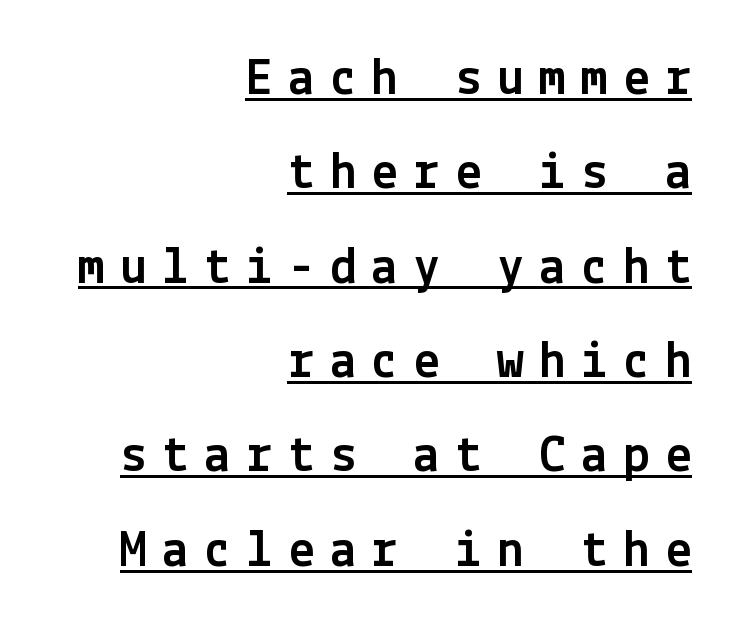
The image shows 53 px sans-serif type, upright; set right-aligned, line spacing 1.78x, unusually wide letter spacing (+0.29 em), underlined; a medium x-height.
